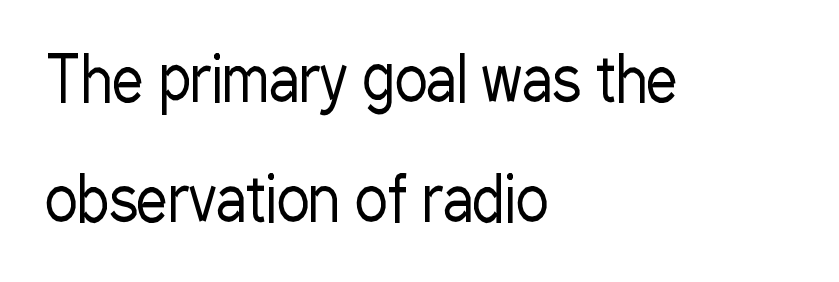
The image shows 62 px regular-weight, condensed sans-serif type, upright; set left-aligned, loose line spacing (1.94x), normal letter spacing, not underlined; low stroke contrast and a medium x-height.
